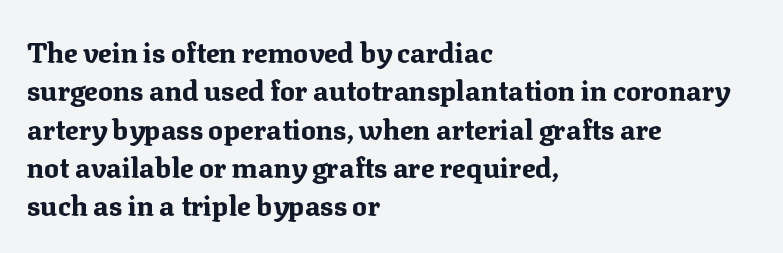
Q: Is the text bold? A: Yes.
Q: Is the text italic (slanted)? A: No, it is upright.
Q: Is the typeface a serif or a sans-serif typeface? A: Serif.
Q: Is the text underlined? A: No.
Q: How is the paragraph aligned? A: Left-aligned.
Q: Is the spacing between letters normal or unusually wide? A: Normal.
Q: Is the spacing between lines tight, normal or loose? A: Normal.
Q: Width (condensed, normal, or wide)? A: Normal.
Q: Stroke contrast? A: Medium.
Q: x-height? A: Medium.
Q: Monospaced? A: No.
